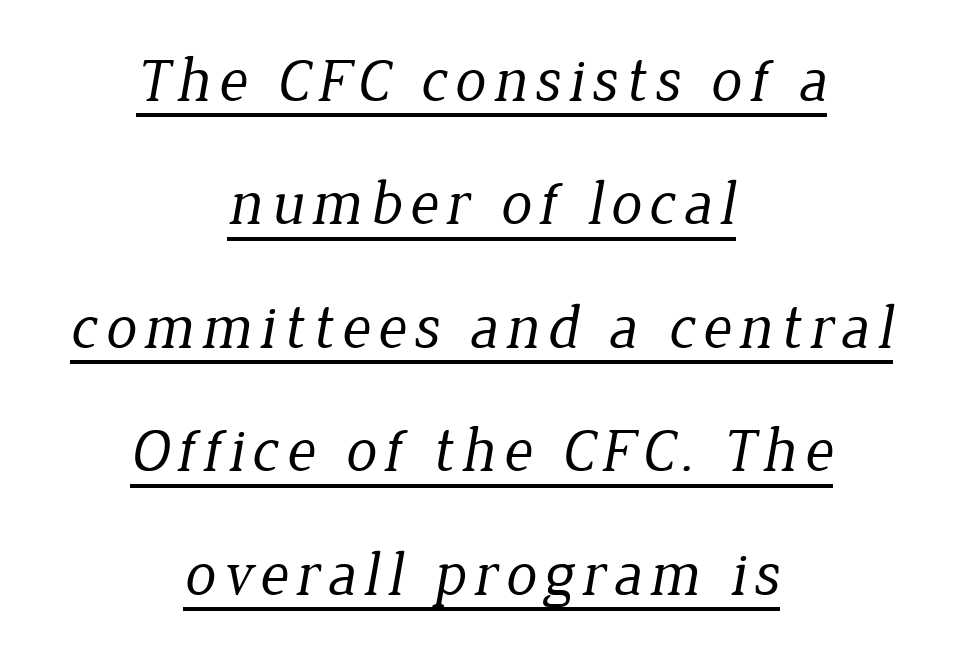
Q: Is the text bold? A: No.
Q: Is the typeface a serif or a sans-serif typeface? A: Serif.
Q: Is the text underlined? A: Yes.
Q: How is the paragraph aligned? A: Centered.
Q: Is the spacing between lines tight, normal or loose? A: Loose.
Q: Width (condensed, normal, or wide)? A: Normal.
Q: Stroke contrast? A: Low.
Q: x-height? A: Medium.
Q: Monospaced? A: No.
